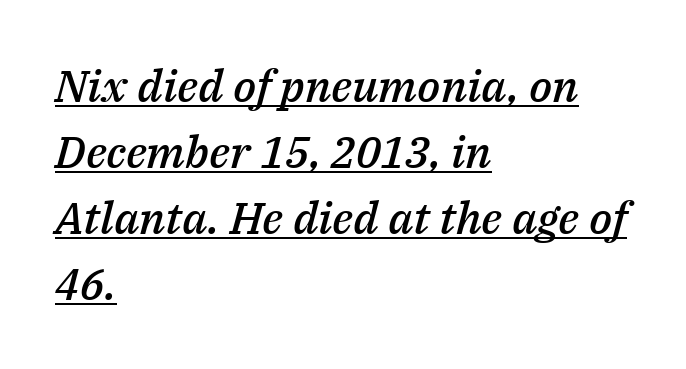
Q: Is the text bold? A: Semi-bold.
Q: Is the text italic (slanted)? A: Yes, it leans right by about 14 degrees.
Q: Is the text underlined? A: Yes.
Q: How is the paragraph aligned? A: Left-aligned.
Q: Is the spacing between letters normal or unusually wide? A: Normal.
Q: Is the spacing between lines tight, normal or loose? A: Normal.
Q: Width (condensed, normal, or wide)? A: Normal.
Q: Stroke contrast? A: Medium.
Q: x-height? A: Medium.
Q: Monospaced? A: No.
